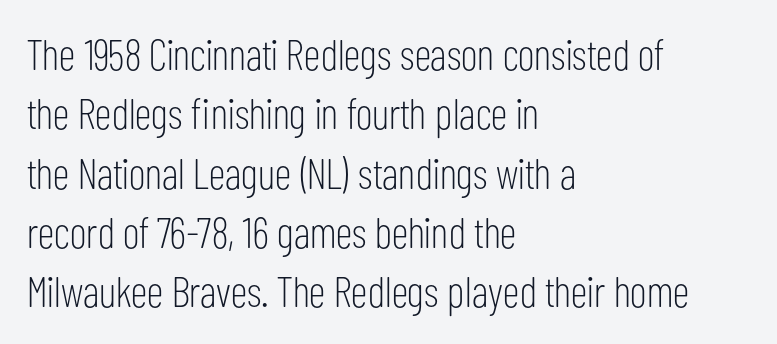
Q: Is the text bold? A: No.
Q: Is the text italic (slanted)? A: No, it is upright.
Q: Is the typeface a serif or a sans-serif typeface? A: Sans-serif.
Q: Is the text underlined? A: No.
Q: How is the paragraph aligned? A: Left-aligned.
Q: Is the spacing between letters normal or unusually wide? A: Normal.
Q: Is the spacing between lines tight, normal or loose? A: Normal.
Q: Width (condensed, normal, or wide)? A: Condensed.
Q: Stroke contrast? A: Low.
Q: x-height? A: Medium.
Q: Monospaced? A: No.
